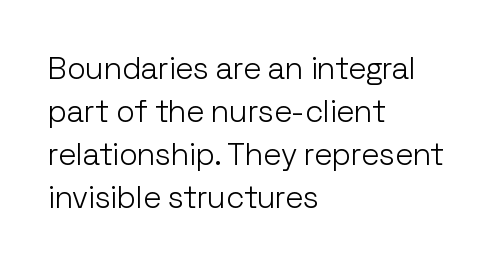
The passage is arranged the way most books set body copy — flush left. The typography opts for an upright posture over an oblique one. The letters look calm and open, with moderate or lighter stems. The specimen omits any rule beneath the text block's lines. These lines are composed in type without serifs. How are the letters spaced? Ordinarily, with no added tracking.
